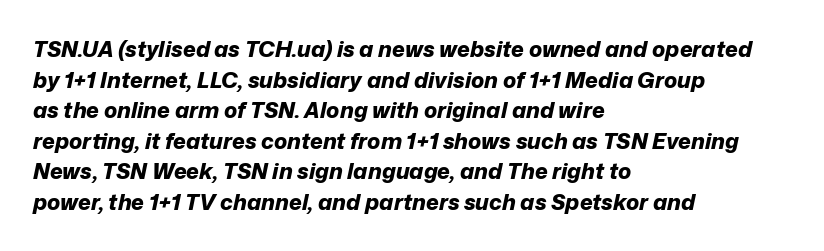
Q: Is the text bold? A: Yes.
Q: Is the text italic (slanted)? A: Yes, it leans right by about 12 degrees.
Q: Is the text underlined? A: No.
Q: How is the paragraph aligned? A: Left-aligned.
Q: Is the spacing between letters normal or unusually wide? A: Normal.
Q: Is the spacing between lines tight, normal or loose? A: Normal.
